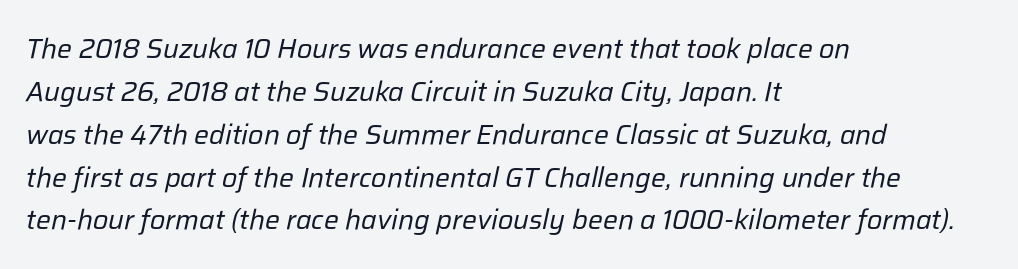
The image shows 28 px regular-weight type, italic (leaning right); set left-aligned, normal line spacing (1.53x), normal letter spacing, not underlined; low stroke contrast and a medium x-height.
